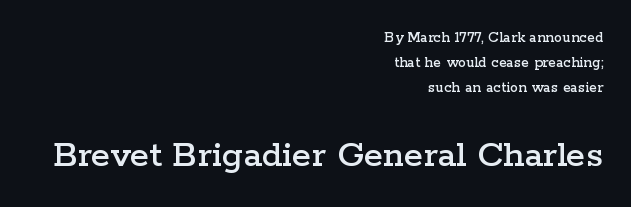
Rule under the text: the space is simply empty. Do the characters align in a grid? No, the font is proportional. Layout note: lines flush right. Whoever set this chose a conventional vertical rhythm.
